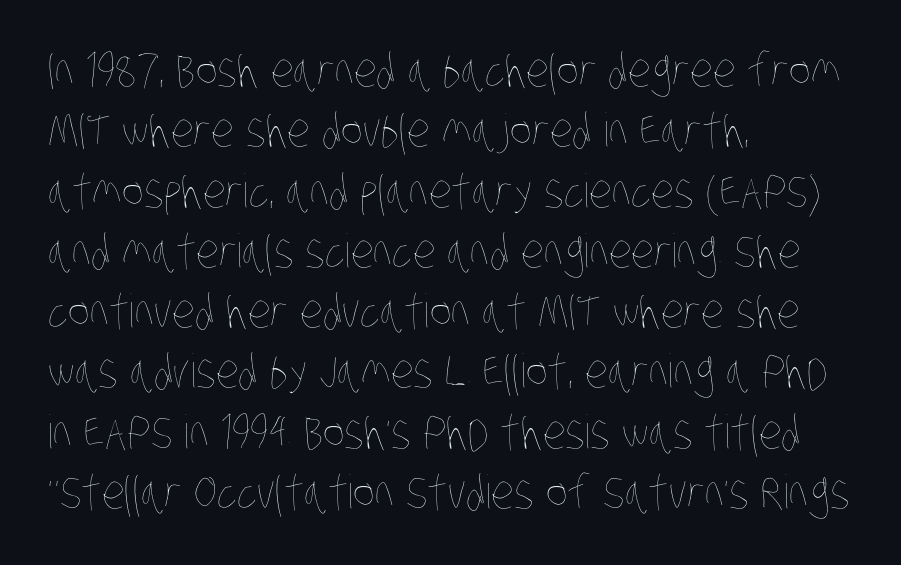
Typeset ragged right — the left edge is the straight one. Weight class: somewhere from thin through regular. Spacing verdict: proportional, widths tailored to each character. Short note: letters normally spaced. Has an underline been added? It has not. The rendering uses a moderate line-height, typical for paragraphs.
